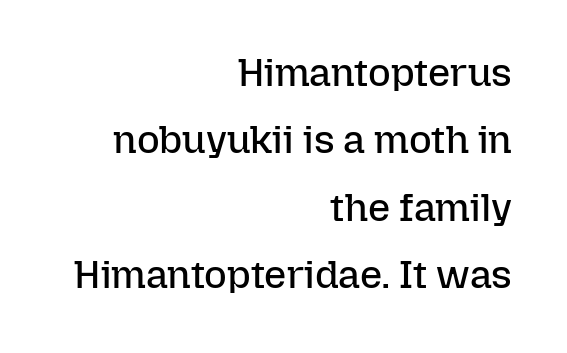
{"italic": "no", "bold": "no", "weight": "regular", "width": "normal", "stroke_contrast": "low", "x_height": "medium", "monospaced": "no", "underline": "no", "align": "right", "line_spacing_ratio": 1.73, "letter_spacing": "normal", "letter_spacing_em": 0.0, "glyph_px": 39}
